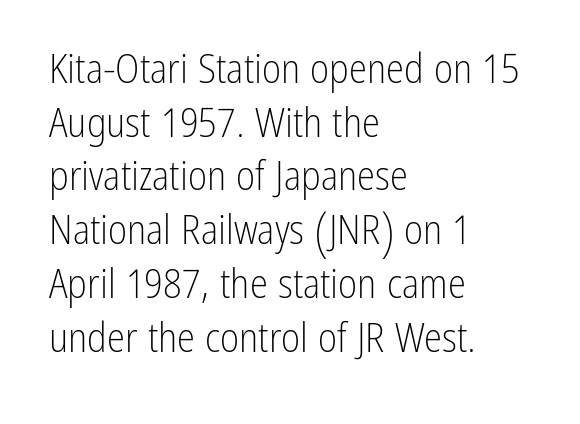
Leading: standard. Lines of text with bare space underneath. Compared with typical body copy, the letter spacing here is the same. Posture: straight, roman, zero tilt.
